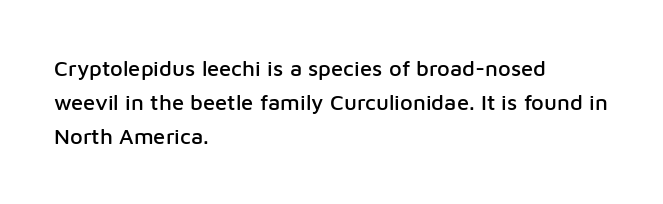
{"italic": "no", "underline": "no", "align": "left", "line_spacing": "normal", "line_spacing_ratio": 1.55, "letter_spacing": "normal", "letter_spacing_em": 0.0, "glyph_px": 22}
